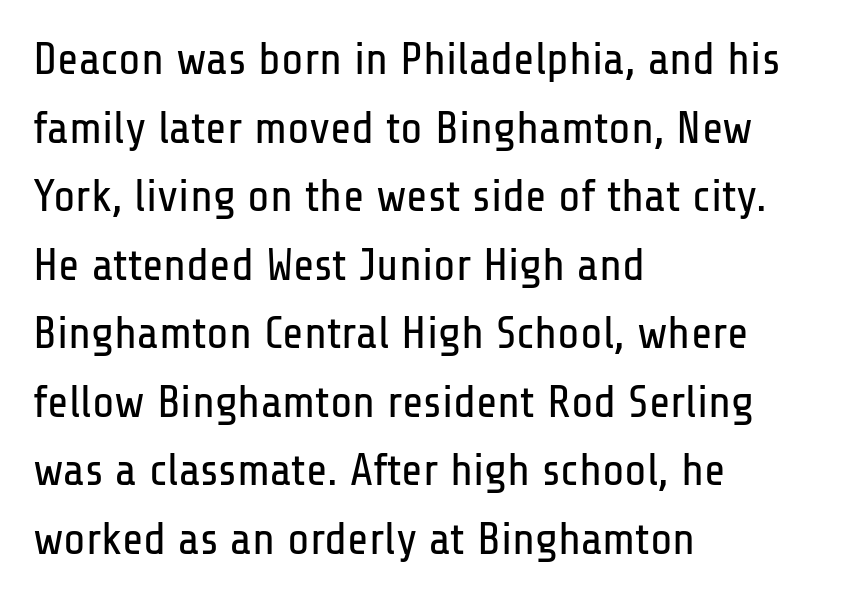
Posture: straight, roman, zero tilt. The gap between lines stays unmarked. The strokes carry an ordinary text weight at most. If you drew a ruler down the left edge, every line would touch it.
